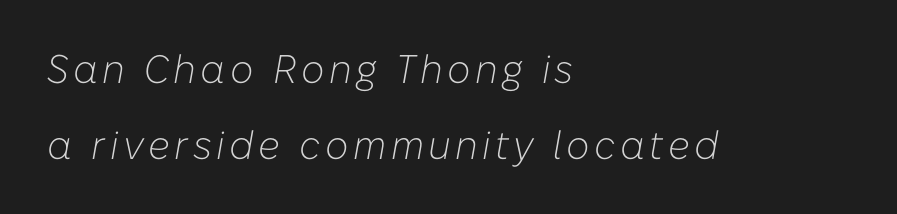
The image shows 40 px light type, italic (leaning right); set left-aligned, loose line spacing (1.9x), not underlined; low stroke contrast and a medium x-height.
